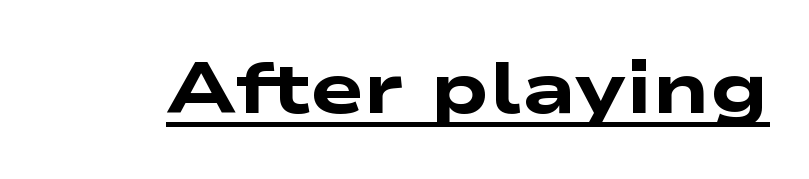
The type family on display is of the sans-serif kind. I'd describe the lettering as bold — thick and assertive. Look at the tracking — it's just the regular setting, nothing added. A continuous stroke trails under the words, as in a hyperlink. Think of a printed novel: that variable character pitch is what you see here.
